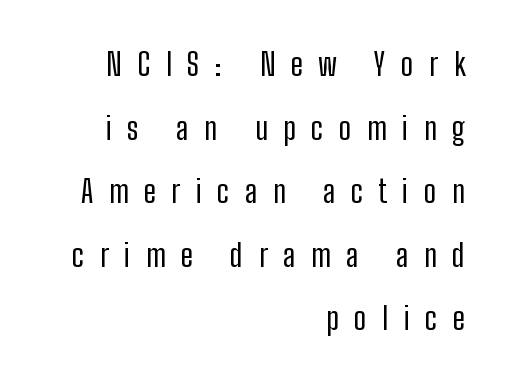
The image shows 31 px regular-weight, condensed sans-serif type, upright; set right-aligned, loose line spacing (2.05x), unusually wide letter spacing (+0.5 em), not underlined; low stroke contrast and a medium x-height.
